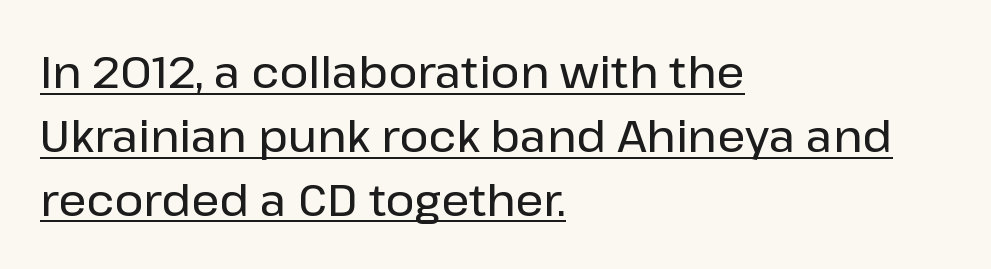
Each new line begins a customary step beneath the previous one. Character widths vary here, with narrow letters taking less room than wide ones. The lines are quadded left. The letters sit at their default tracking, neither squeezed nor spread. Posture: straight, roman, zero tilt. Quick note: underline on.
